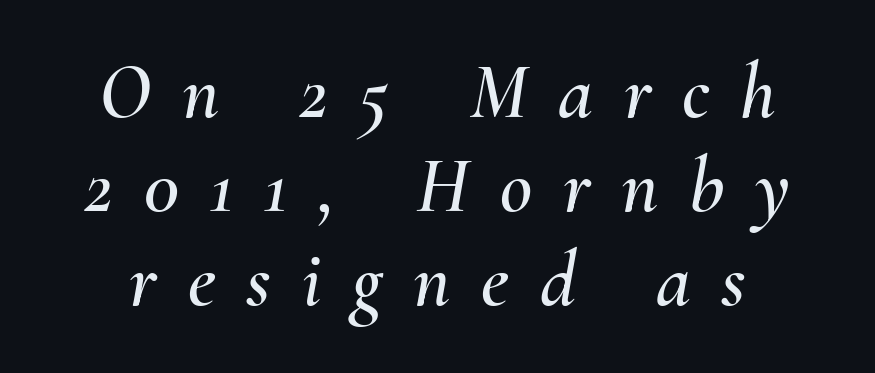
The image shows 79 px text type, italic (leaning right); set line spacing 1.19x, unusually wide letter spacing (+0.39 em), not underlined; medium stroke contrast and a small x-height.
